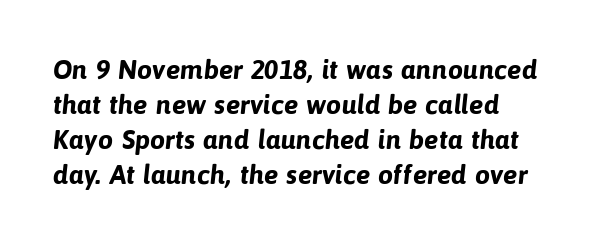
Q: Is the text bold? A: Yes.
Q: Is the text underlined? A: No.
Q: Is the spacing between letters normal or unusually wide? A: Normal.
Q: Is the spacing between lines tight, normal or loose? A: Normal.
